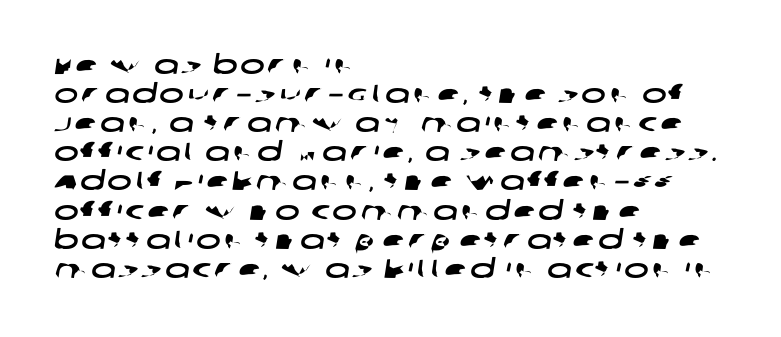
Tightly led — the rows are bunched. No word sits above an underline. All the whitespace from short lines collects on the right.
